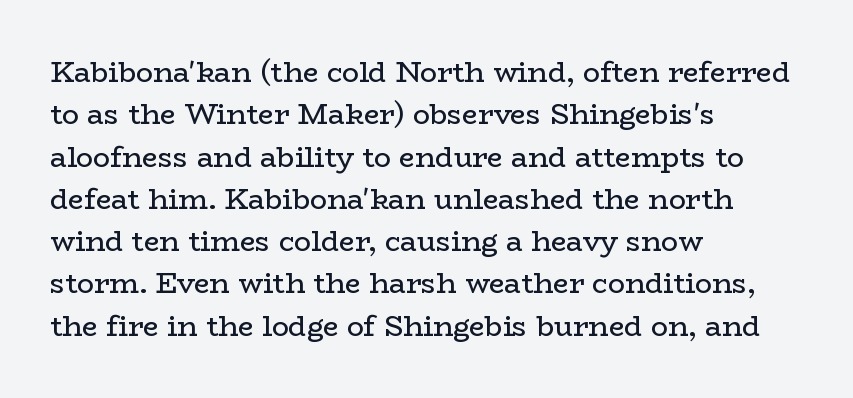
{"serif": "yes", "italic": "no", "bold": "no", "weight": "regular", "width": "wide", "stroke_contrast": "low", "x_height": "medium", "monospaced": "no", "underline": "no", "align": "left", "line_spacing": "normal", "line_spacing_ratio": 1.51, "letter_spacing": "normal", "letter_spacing_em": 0.0, "glyph_px": 28}
